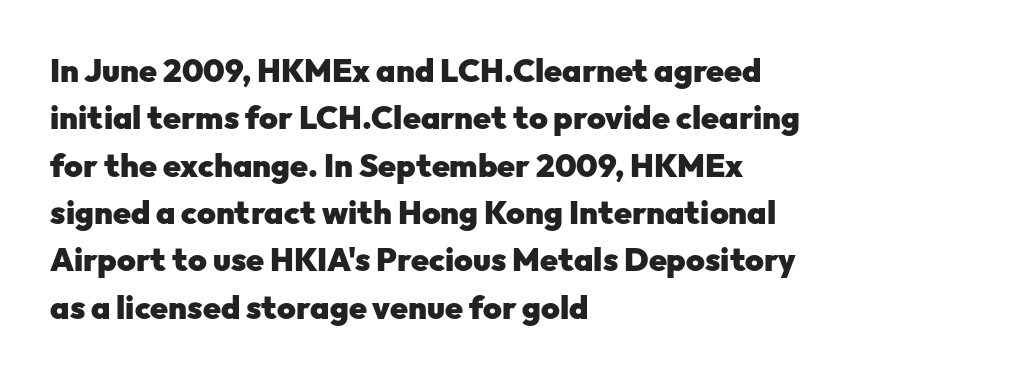
Q: Is the text bold? A: Yes.
Q: Is the text italic (slanted)? A: No, it is upright.
Q: Is the typeface a serif or a sans-serif typeface? A: Sans-serif.
Q: Is the text underlined? A: No.
Q: How is the paragraph aligned? A: Left-aligned.
Q: Is the spacing between letters normal or unusually wide? A: Normal.
Q: Is the spacing between lines tight, normal or loose? A: Normal.
Q: Width (condensed, normal, or wide)? A: Normal.
Q: Stroke contrast? A: Low.
Q: x-height? A: Medium.
Q: Monospaced? A: No.
